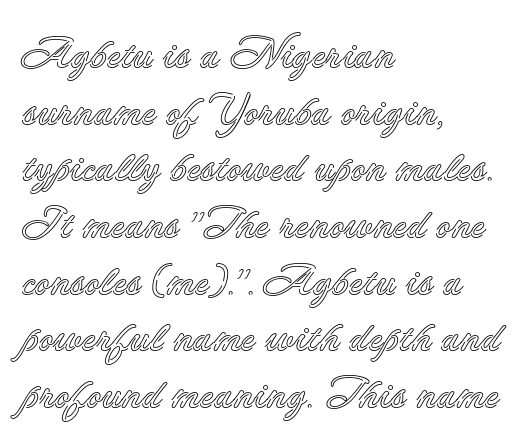
Character widths vary here, with narrow letters taking less room than wide ones. The space between consecutive lines is moderate. Spacing between characters is what you'd get straight out of the box. Layout note: lines flush left. Quick note: underline off.
